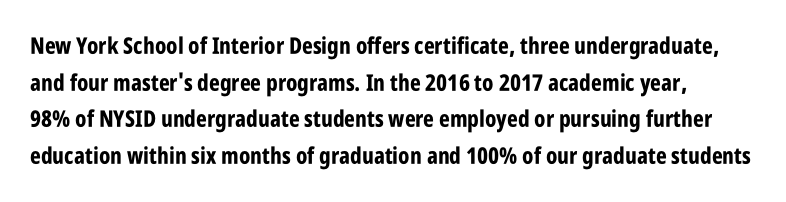
{"italic": "no", "bold": "yes", "underline": "no", "line_spacing": "normal", "line_spacing_ratio": 1.59, "letter_spacing": "normal", "letter_spacing_em": 0.0, "glyph_px": 23}
